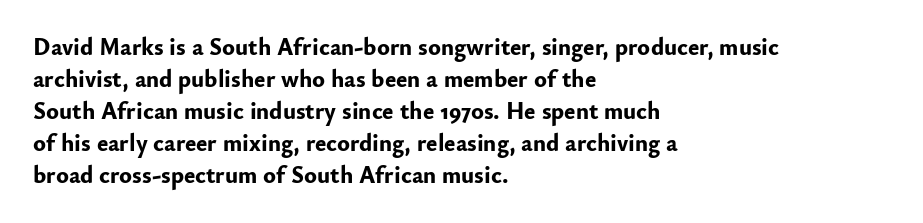
{"italic": "no", "bold": "yes", "underline": "no", "align": "left", "line_spacing": "normal", "line_spacing_ratio": 1.33, "letter_spacing": "normal", "letter_spacing_em": 0.0, "glyph_px": 24}
